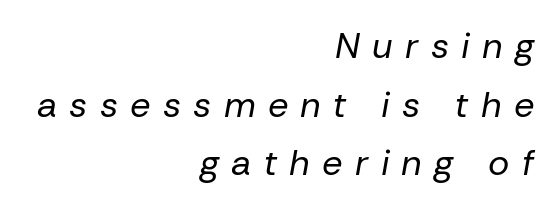
{"italic": "yes", "lean": "right", "slant_degrees": 10, "bold": "no", "weight": "regular", "width": "normal", "stroke_contrast": "low", "x_height": "medium", "monospaced": "no", "underline": "no", "align": "right", "line_spacing": "normal", "line_spacing_ratio": 1.63, "letter_spacing": "wide", "letter_spacing_em": 0.34, "glyph_px": 36}
